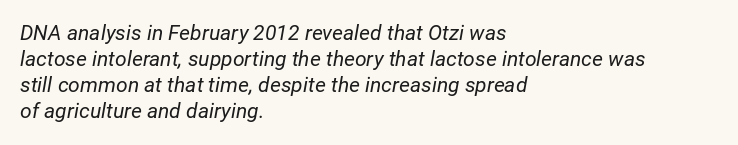
{"italic": "yes", "lean": "right", "slant_degrees": 12, "bold": "no", "underline": "no", "align": "left", "line_spacing_ratio": 1.24, "letter_spacing": "normal", "letter_spacing_em": 0.0, "glyph_px": 21}
